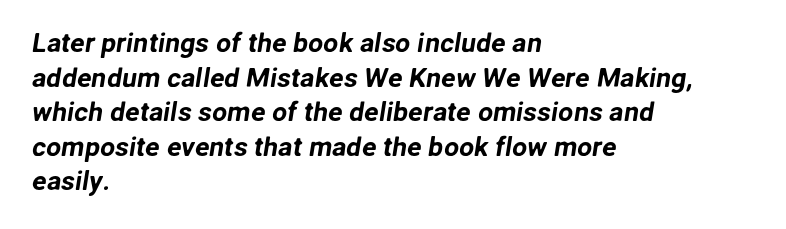
Check the space under the baseline: it is left empty. The rows are spaced the way most documents space them. Letter spacing: default. In CSS terms this would be text-align: left.
